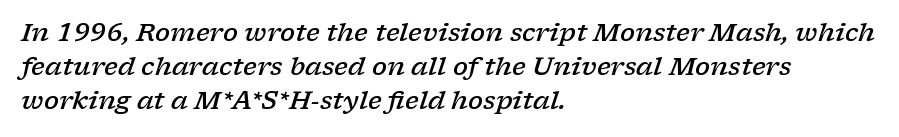
The passage shown leans; its letterforms are oblique. Type without underlining. Standard letterfit; no display-style spreading of the glyphs. The font is running at a semibold setting, under full bold.
